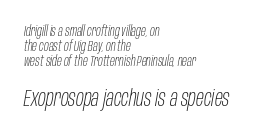
Q: Is the text bold? A: No.
Q: Is the text italic (slanted)? A: Yes, it leans right by about 10 degrees.
Q: Is the text underlined? A: No.
Q: How is the paragraph aligned? A: Left-aligned.
Q: Is the spacing between letters normal or unusually wide? A: Normal.
Q: Is the spacing between lines tight, normal or loose? A: Tight.
Q: Which block of text is set in a larger size, the first (top) or the second (bottom)? A: The second (bottom) one.
